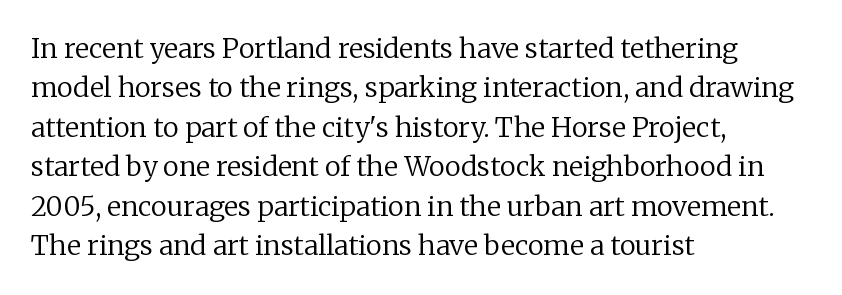
The image shows 27 px text type, upright; set left-aligned, normal line spacing (1.46x), normal letter spacing, not underlined.
